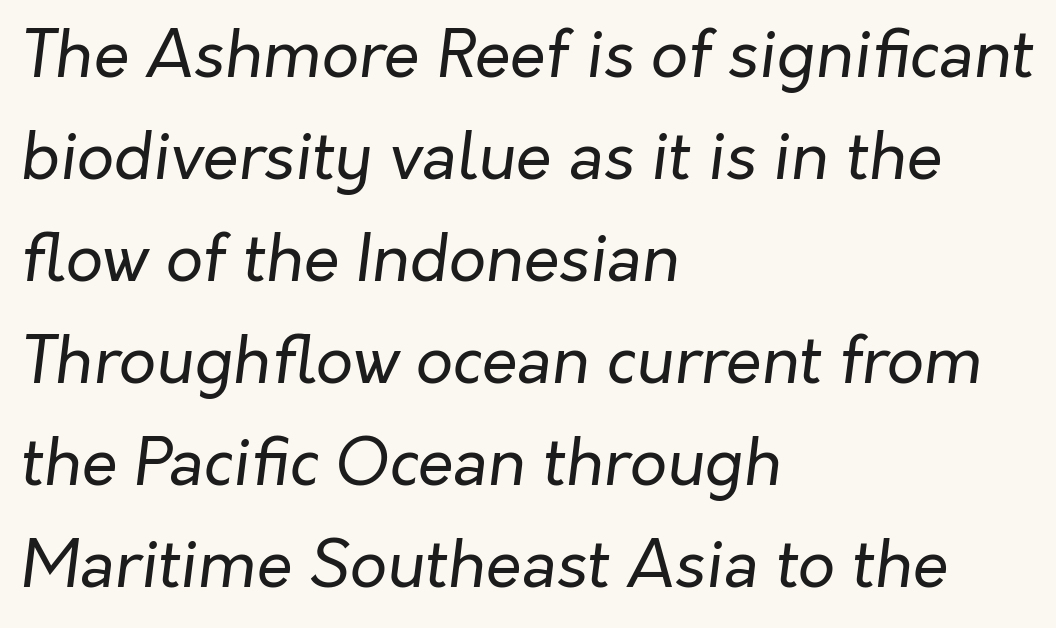
The horizontal fit of the characters is conventional and even. The rendering uses natural spacing where letterforms have individual widths. The setting favours the left margin, as ordinary paragraphs usually do. The letters are slanted; this is an italic face. The area under the type is left untouched. The passage shown stacks its lines at a standard gap.
